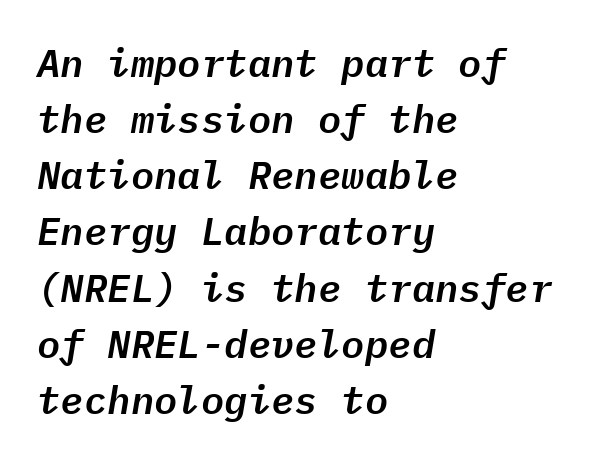
{"italic": "yes", "lean": "right", "slant_degrees": 9, "width": "normal", "stroke_contrast": "low", "x_height": "medium", "monospaced": "yes", "underline": "no", "align": "left", "line_spacing": "normal", "line_spacing_ratio": 1.44, "letter_spacing": "normal", "letter_spacing_em": 0.0, "glyph_px": 39}
